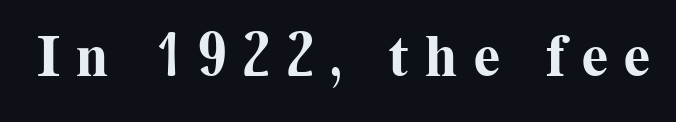
Font category for this specimen: serif. The letters are spread apart with noticeably loose tracking. Every character sits straight up, as roman type does. Words float on clear page, feet unadorned. Each letter keeps its own natural width here, so spacing adapts to shape.
